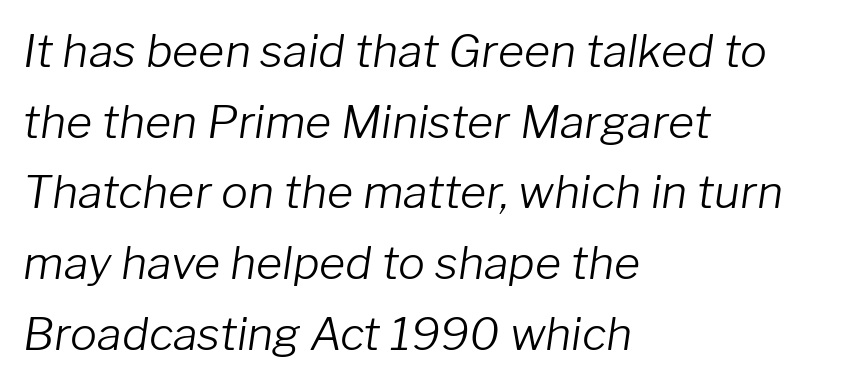
The image shows 45 px light type, italic (leaning right); set left-aligned, normal line spacing (1.57x), normal letter spacing, not underlined; low stroke contrast and a medium x-height.
